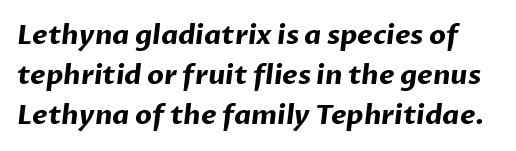
Glyph-to-glyph distance matches everyday printed text. These lines sit exactly where default settings would place them. The words here are not underlined. The typesetting leans heavy: a genuine bold.
